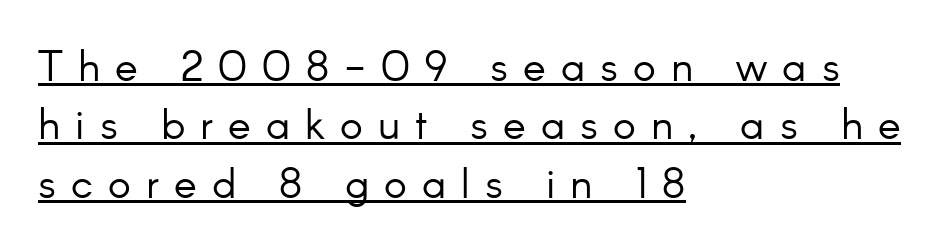
Q: Is the text bold? A: No.
Q: Is the text italic (slanted)? A: No, it is upright.
Q: Is the typeface a serif or a sans-serif typeface? A: Sans-serif.
Q: Is the text underlined? A: Yes.
Q: How is the paragraph aligned? A: Left-aligned.
Q: Is the spacing between letters normal or unusually wide? A: Unusually wide.
Q: Is the spacing between lines tight, normal or loose? A: Normal.
Q: Width (condensed, normal, or wide)? A: Normal.
Q: Stroke contrast? A: Low.
Q: x-height? A: Small.
Q: Monospaced? A: No.
